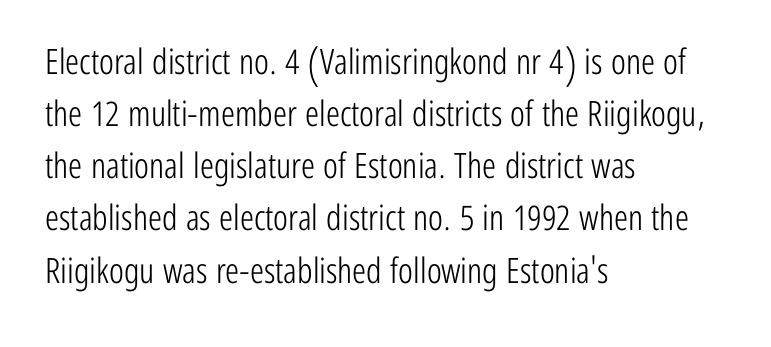
No extra ink here — the face is not bold. These lines keep a tight, regular rhythm from letter to letter. This is roman type, the default non-slanted kind. The leading is moderate, giving the passage an even texture. A typesetter would label this face a sans.
